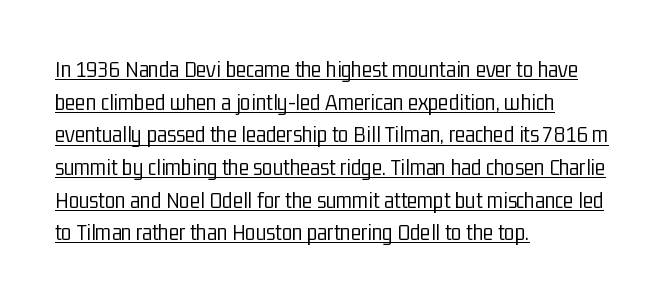
{"italic": "no", "bold": "no", "underline": "yes", "align": "left", "line_spacing": "normal", "line_spacing_ratio": 1.36, "letter_spacing": "normal", "letter_spacing_em": 0.0, "glyph_px": 24}
